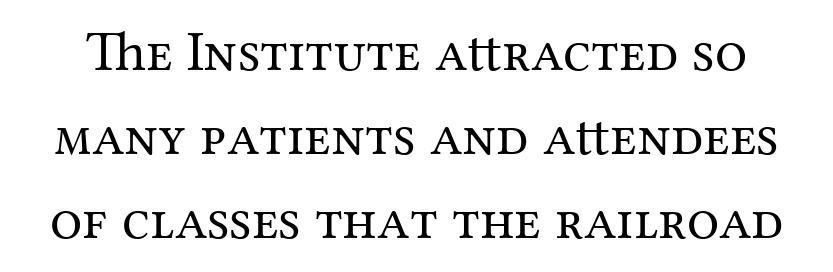
The image shows 57 px regular-weight serif type, upright; set normal line spacing (1.47x), normal letter spacing, not underlined; medium stroke contrast and a medium x-height.
